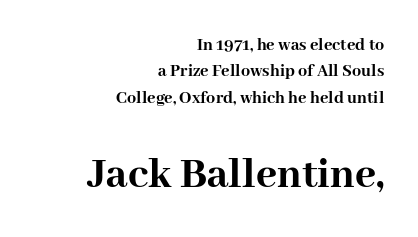
The image shows 45 px semibold serif type, upright; set right-aligned, normal line spacing (1.46x), normal letter spacing, not underlined; the second (bottom) block is 2.5x larger; high stroke contrast and a medium x-height.
